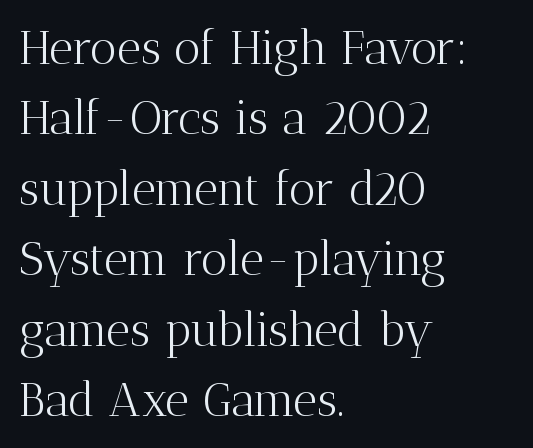
Q: Is the text bold? A: No.
Q: Is the text italic (slanted)? A: No, it is upright.
Q: Is the typeface a serif or a sans-serif typeface? A: Serif.
Q: Is the text underlined? A: No.
Q: How is the paragraph aligned? A: Left-aligned.
Q: Is the spacing between letters normal or unusually wide? A: Normal.
Q: Is the spacing between lines tight, normal or loose? A: Normal.
Q: Width (condensed, normal, or wide)? A: Normal.
Q: Stroke contrast? A: Medium.
Q: x-height? A: Medium.
Q: Monospaced? A: No.
